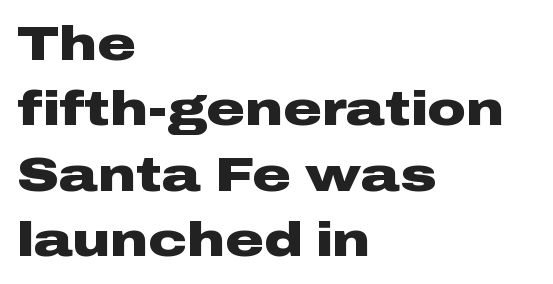
This is roman type, the default non-slanted kind. Look at the bottom of the vertical strokes: they stop flat, with no serifs. Bare-footed words on every line. The lines are quadded left. Compared with an ordinary text face, these strokes are far heavier — a full bold.
